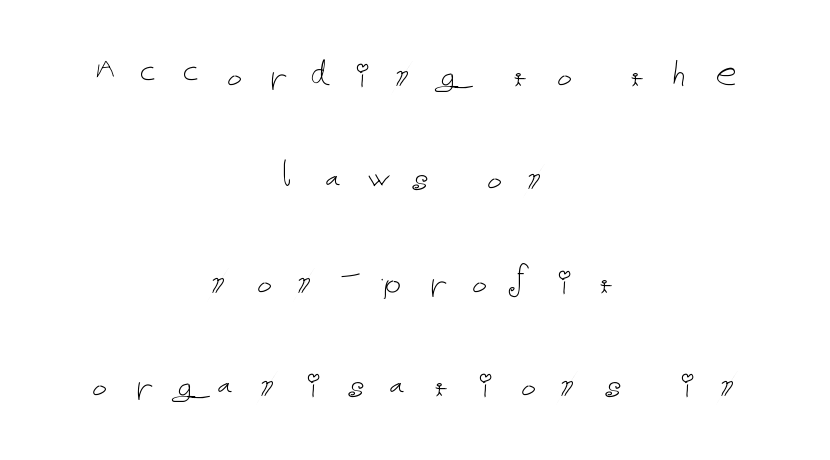
Each line is balanced around a shared central axis. This sample uses an upright cut, with every glyph sitting square on the baseline. Someone cranked the tracking dial way up on this one. Each stroke keeps to a modest, everyday thickness or less. Quick note: interline space is abundant. Check under the words: just untouched page.
